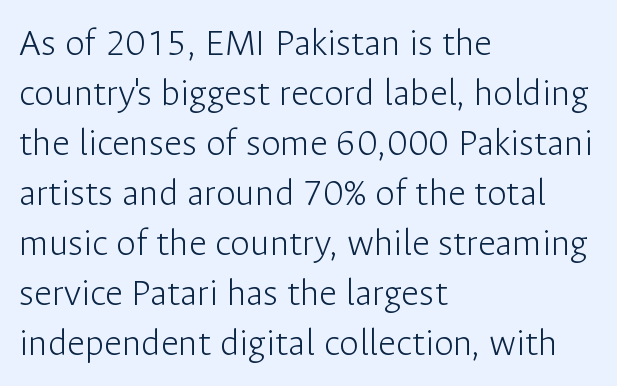
{"serif": "no", "italic": "no", "bold": "no", "weight": "light", "width": "normal", "stroke_contrast": "low", "x_height": "medium", "monospaced": "no", "underline": "no", "align": "left", "line_spacing": "normal", "line_spacing_ratio": 1.25, "letter_spacing": "normal", "letter_spacing_em": 0.0, "glyph_px": 40}
